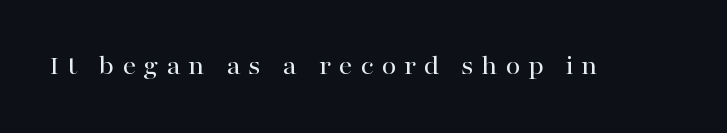
The image shows 27 px text type, upright; set unusually wide letter spacing (+0.28 em), not underlined.
